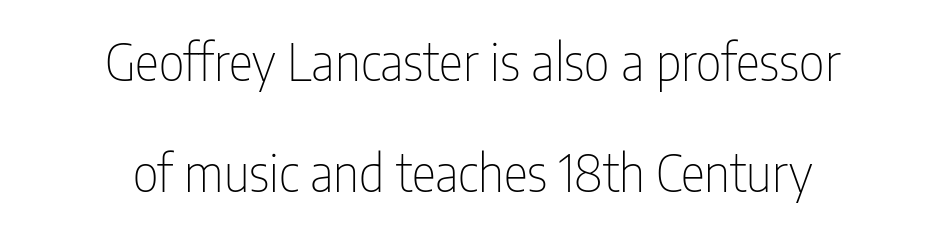
Q: Is the text bold? A: No.
Q: Is the text italic (slanted)? A: No, it is upright.
Q: Is the typeface a serif or a sans-serif typeface? A: Sans-serif.
Q: Is the text underlined? A: No.
Q: How is the paragraph aligned? A: Centered.
Q: Is the spacing between letters normal or unusually wide? A: Normal.
Q: Is the spacing between lines tight, normal or loose? A: Loose.
Q: Width (condensed, normal, or wide)? A: Condensed.
Q: Stroke contrast? A: Low.
Q: x-height? A: Medium.
Q: Monospaced? A: No.
